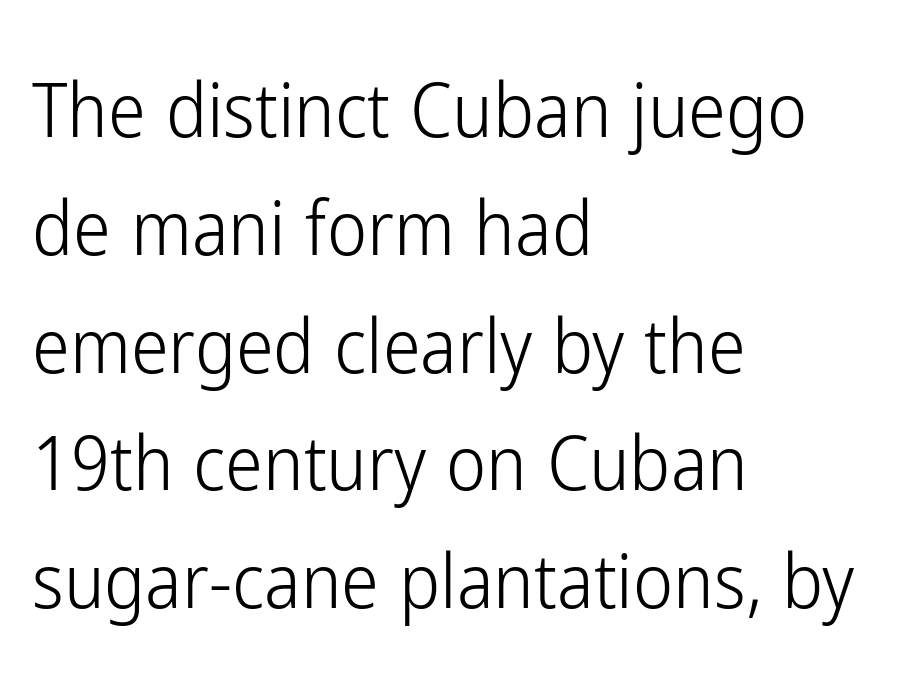
Q: Is the text bold? A: No.
Q: Is the text italic (slanted)? A: No, it is upright.
Q: Is the typeface a serif or a sans-serif typeface? A: Sans-serif.
Q: Is the text underlined? A: No.
Q: How is the paragraph aligned? A: Left-aligned.
Q: Is the spacing between letters normal or unusually wide? A: Normal.
Q: Is the spacing between lines tight, normal or loose? A: Normal.
Q: Width (condensed, normal, or wide)? A: Condensed.
Q: Stroke contrast? A: Low.
Q: x-height? A: Medium.
Q: Monospaced? A: No.
